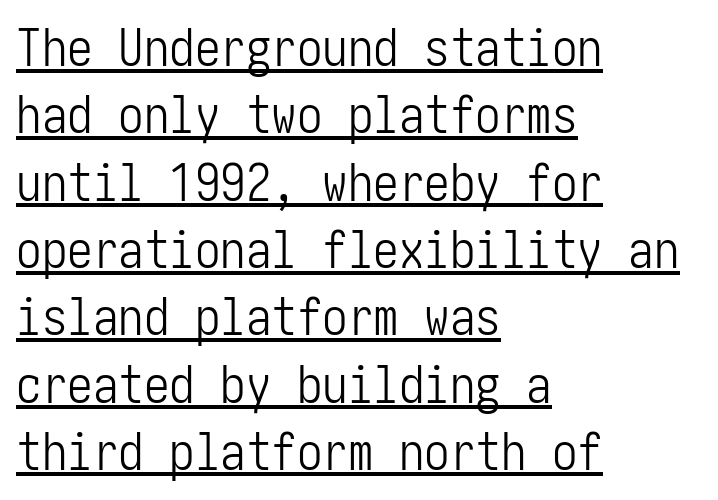
{"serif": "no", "italic": "no", "bold": "no", "weight": "light", "width": "condensed", "stroke_contrast": "low", "x_height": "medium", "underline": "yes", "align": "left", "line_spacing": "normal", "line_spacing_ratio": 1.32, "letter_spacing": "normal", "letter_spacing_em": 0.0, "glyph_px": 51}
